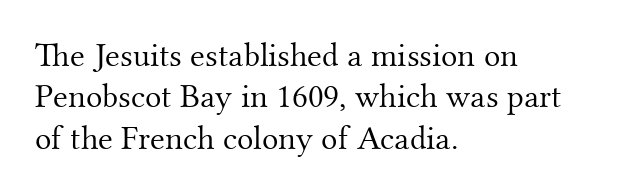
{"serif": "yes", "italic": "no", "bold": "no", "weight": "light", "width": "normal", "stroke_contrast": "medium", "x_height": "small", "monospaced": "no", "underline": "no", "align": "left", "line_spacing_ratio": 1.22, "letter_spacing": "normal", "letter_spacing_em": 0.0, "glyph_px": 34}
